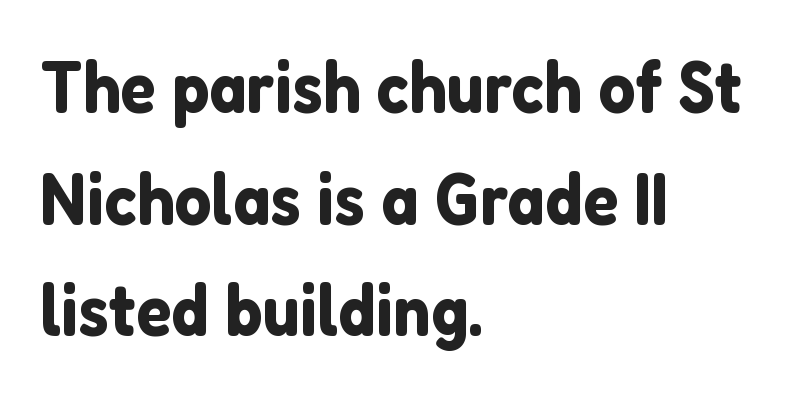
The image shows 73 px sans-serif type, upright; set left-aligned, normal line spacing (1.53x), normal letter spacing, not underlined; low stroke contrast and a medium x-height.
